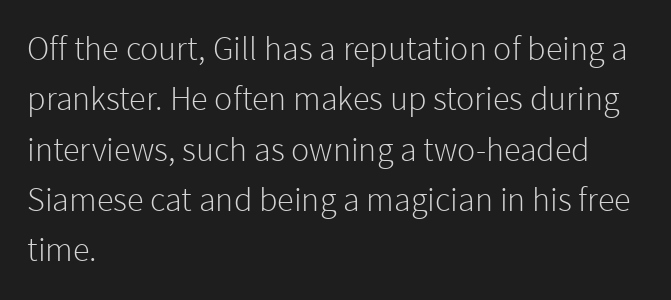
The image shows 34 px light sans-serif type, upright; set left-aligned, normal line spacing (1.48x), normal letter spacing, not underlined; low stroke contrast and a medium x-height.
